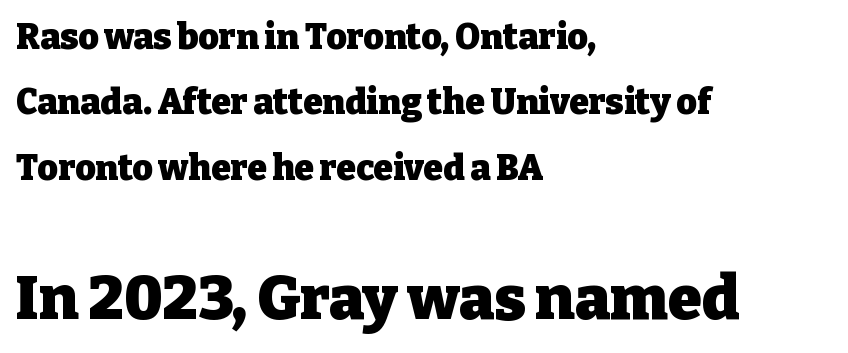
To sum up the face: it has serifs. Is the lower block the larger one? Yes — the lower block carries the bigger type. This is roman type, the default non-slanted kind. The glyphs have the mass of a bold cut. The string is rendered with underlining switched off. Typeset ragged right — the left edge is the straight one.
